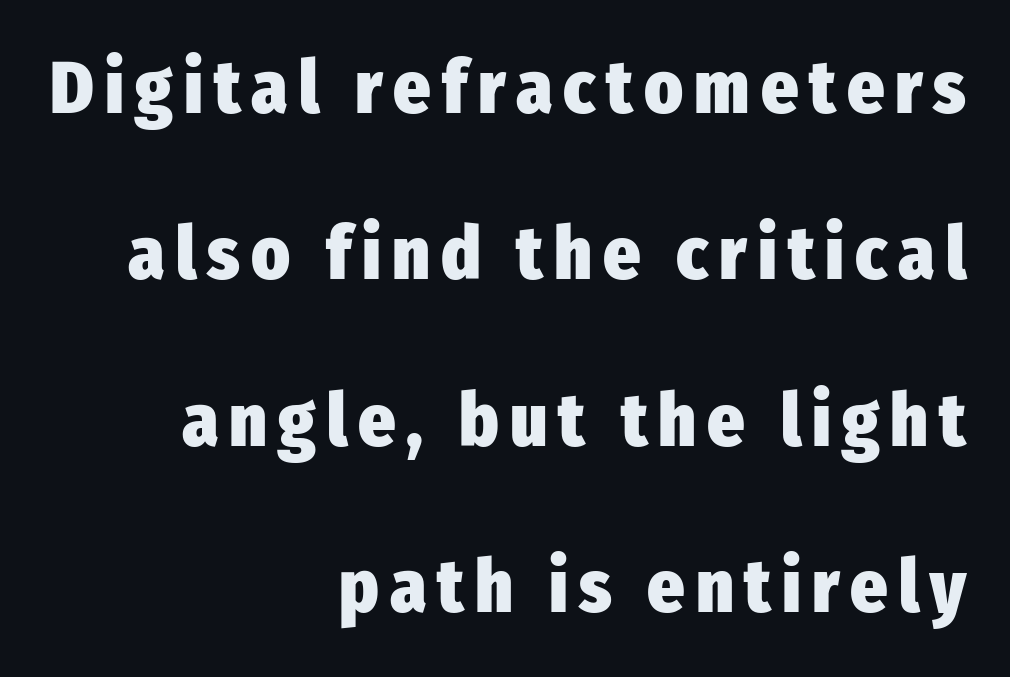
This is sans-serif lettering, the kind often seen on screens and signage. What weight is shown? A full bold with thick strokes. Decoration check: the copy has no underline. This sample uses an upright cut, with every glyph sitting square on the baseline. Line spacing here is loose. The paragraph shown leans on its right margin.
